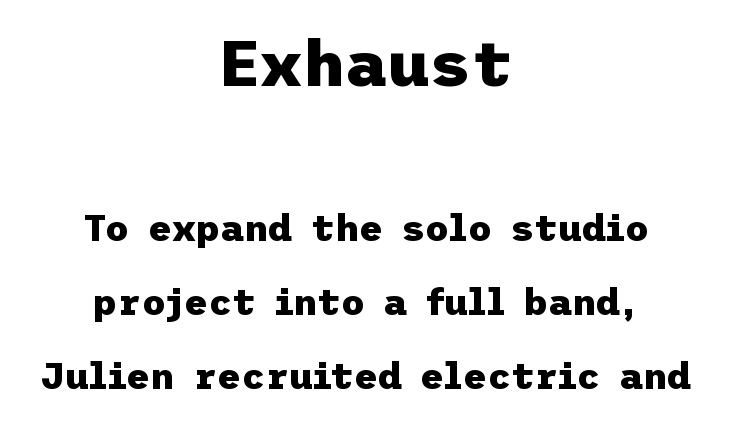
Q: Is the text bold? A: Yes.
Q: Is the text italic (slanted)? A: No, it is upright.
Q: Is the typeface a serif or a sans-serif typeface? A: Sans-serif.
Q: Is the text underlined? A: No.
Q: How is the paragraph aligned? A: Centered.
Q: Is the spacing between letters normal or unusually wide? A: Normal.
Q: Is the spacing between lines tight, normal or loose? A: Loose.
Q: Which block of text is set in a larger size, the first (top) or the second (bottom)? A: The first (top) one.
Q: Width (condensed, normal, or wide)? A: Normal.
Q: Stroke contrast? A: Low.
Q: x-height? A: Medium.
